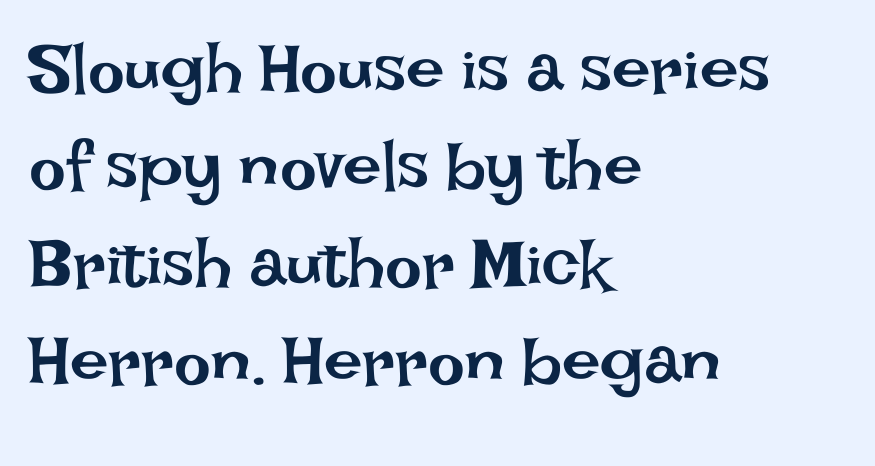
The image shows 69 px regular-weight type, upright; set left-aligned, normal line spacing (1.41x), normal letter spacing, not underlined; low stroke contrast and a large x-height.
